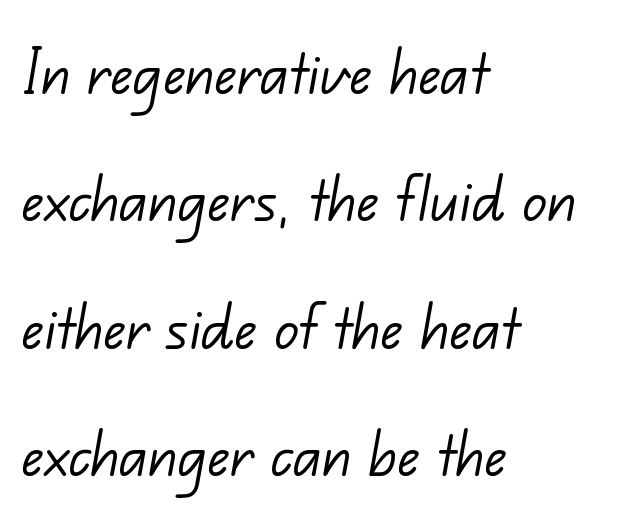
Q: Is the text bold? A: No.
Q: Is the typeface a serif or a sans-serif typeface? A: Sans-serif.
Q: Is the text underlined? A: No.
Q: How is the paragraph aligned? A: Left-aligned.
Q: Is the spacing between letters normal or unusually wide? A: Normal.
Q: Width (condensed, normal, or wide)? A: Normal.
Q: Stroke contrast? A: Low.
Q: x-height? A: Small.
Q: Monospaced? A: No.
